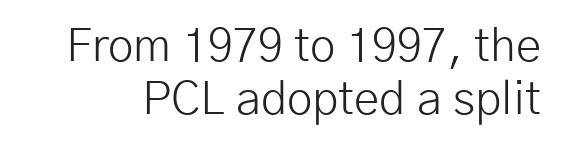
{"serif": "no", "italic": "no", "bold": "no", "weight": "light", "width": "normal", "stroke_contrast": "low", "x_height": "medium", "monospaced": "no", "underline": "no", "line_spacing_ratio": 1.16, "letter_spacing": "normal", "letter_spacing_em": 0.0, "glyph_px": 46}
